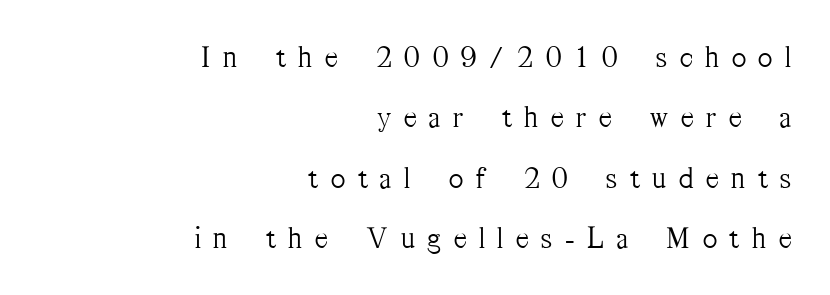
A typesetter would call this leading open, well beyond the default. These glyphs show unthickened strokes, regular width or finer. Compared with a flush-left layout, this one pins lines to the opposite, right side. Just letters on the line, the space beneath them empty.
